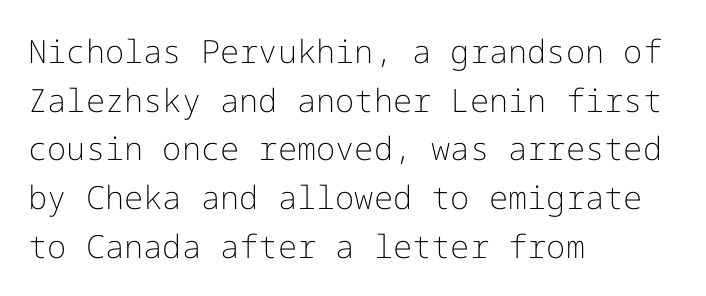
Q: Is the text bold? A: No.
Q: Is the text italic (slanted)? A: No, it is upright.
Q: Is the typeface a serif or a sans-serif typeface? A: Sans-serif.
Q: Is the text underlined? A: No.
Q: How is the paragraph aligned? A: Left-aligned.
Q: Is the spacing between letters normal or unusually wide? A: Normal.
Q: Is the spacing between lines tight, normal or loose? A: Normal.
Q: Width (condensed, normal, or wide)? A: Normal.
Q: Stroke contrast? A: Low.
Q: x-height? A: Medium.
